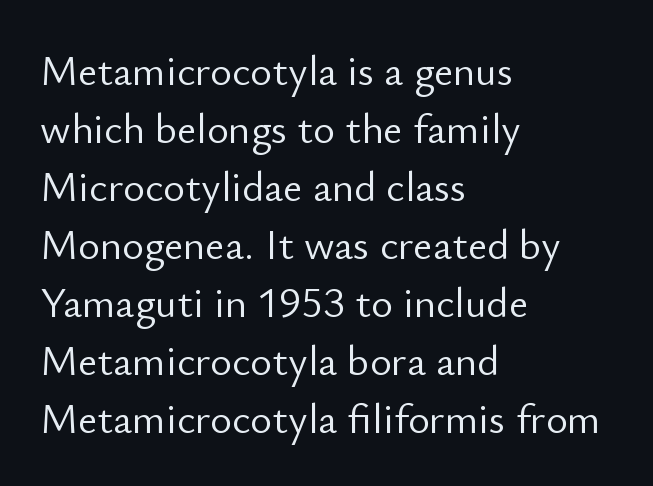
The image shows 42 px light sans-serif type, upright; set left-aligned, normal line spacing (1.38x), normal letter spacing, not underlined; low stroke contrast and a small x-height.
